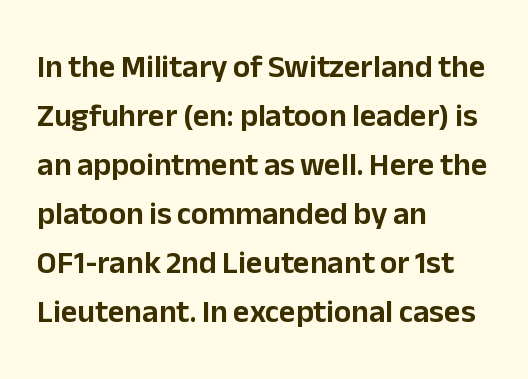
The image shows 32 px sans-serif type, upright; set left-aligned, normal line spacing (1.53x), normal letter spacing, not underlined; low stroke contrast and a medium x-height.
